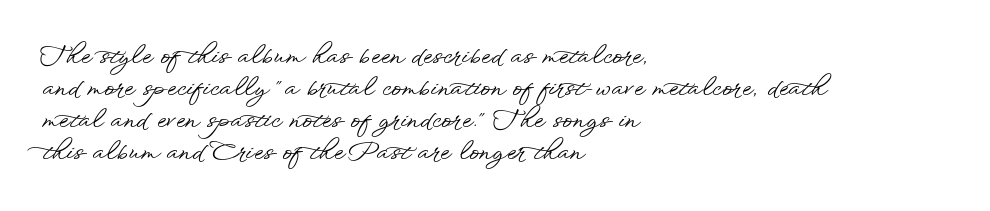
{"underline": "no", "align": "left", "line_spacing": "normal", "line_spacing_ratio": 1.33, "letter_spacing": "normal", "letter_spacing_em": 0.0, "glyph_px": 24}
